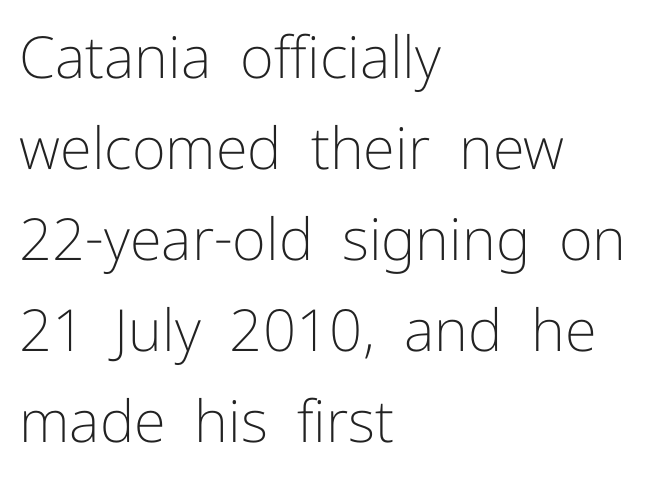
Do the letters lean? They stand straight. Words float on clear page, feet unadorned. I'd call this a sans setting — the letters go barefoot. Here the designer chose a conventional face with non-uniform glyph widths.
